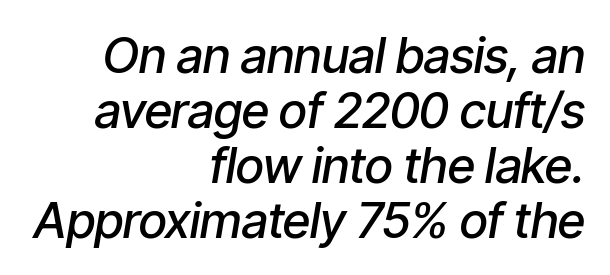
The type is set solid horizontally, with unmodified tracking. Underlining? Definitely not there. Strokes here are thickened, but only to semibold level. The axis of the letterforms is tilted away from vertical. The face used here is proportionally spaced, like ordinary book or web type.
